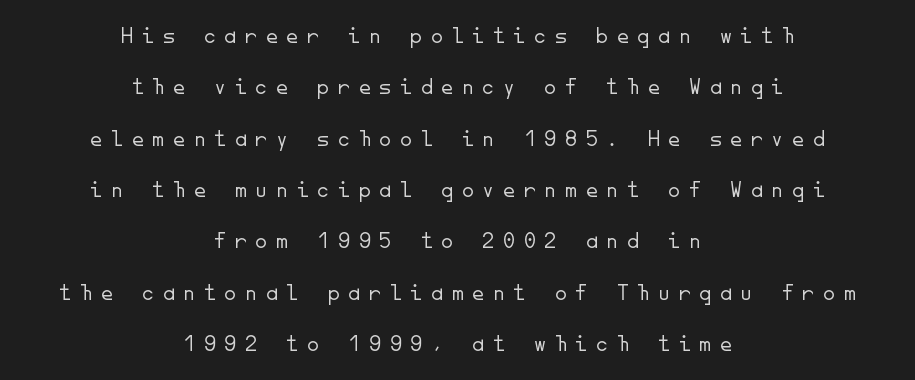
Short and long lines alike share a common midpoint. Check under the words: just untouched page. Ordinary non-slanted type is in use. The line-height multiplier appears high, well above default. Weight class: somewhere from thin through regular. Inter-character spacing is expanded well beyond the font's built-in metrics.
